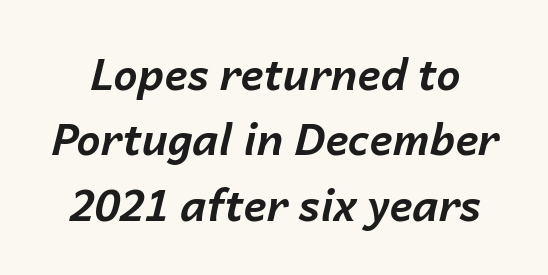
{"italic": "yes", "lean": "right", "slant_degrees": 14, "bold": "yes", "weight": "bold", "width": "normal", "stroke_contrast": "low", "x_height": "medium", "monospaced": "no", "underline": "no", "line_spacing": "normal", "line_spacing_ratio": 1.52, "letter_spacing": "normal", "letter_spacing_em": 0.0, "glyph_px": 43}
